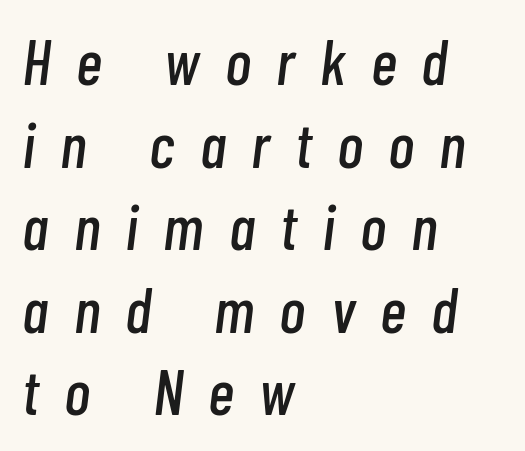
The passage shown has open, widely tracked lettering throughout. The rows are spaced the way most documents space them. When letters slant like this, we call the style italic. The gap between lines stays unmarked. Looks like regular typesetting: each glyph gets only the width it needs.
